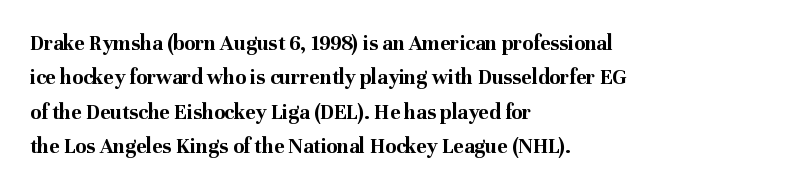
Upright lettering throughout. Just letters on the line, the space beneath them empty. The vertical gap from one line to the next is medium. Strong, thick strokes mark this as bold type. Short and long lines alike share a common starting point at left.
